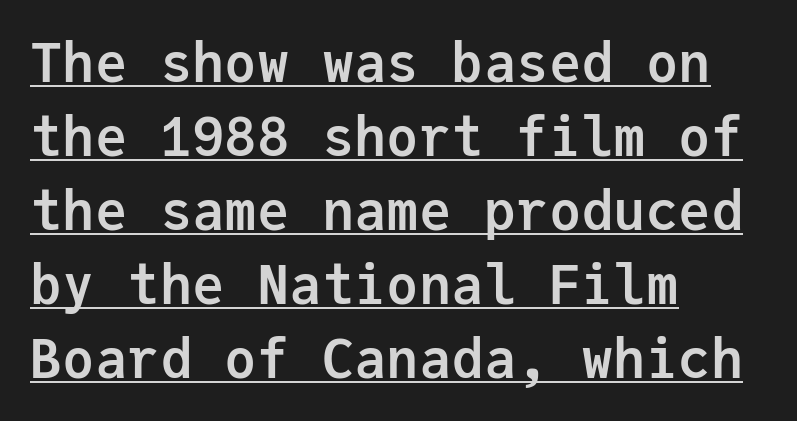
You can see a thin bar hugging the bottom of the glyphs. All the whitespace from short lines collects on the right. Regular leading. Each letter, wide or thin by design, is forced into the same width here. Pretty heavy lettering here — definitely bold.
